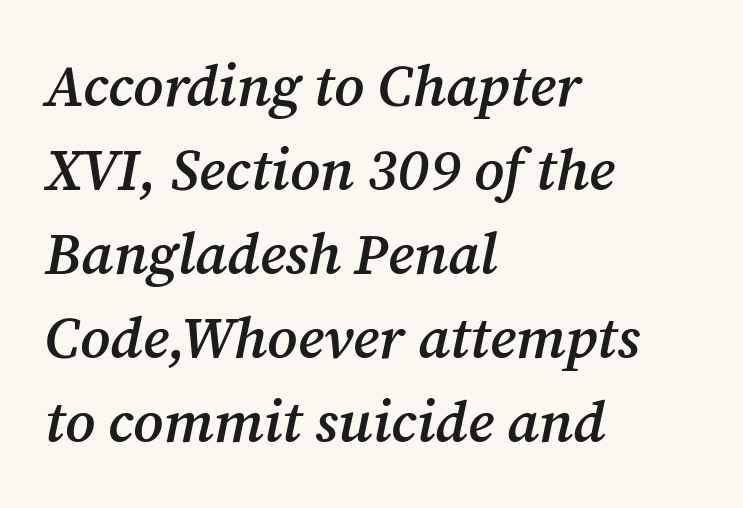
{"serif": "yes", "italic": "yes", "lean": "right", "slant_degrees": 12, "bold": "semi", "weight": "semibold", "width": "normal", "stroke_contrast": "medium", "x_height": "medium", "monospaced": "no", "underline": "no", "align": "left", "line_spacing": "normal", "line_spacing_ratio": 1.45, "letter_spacing": "normal", "letter_spacing_em": 0.0, "glyph_px": 58}
